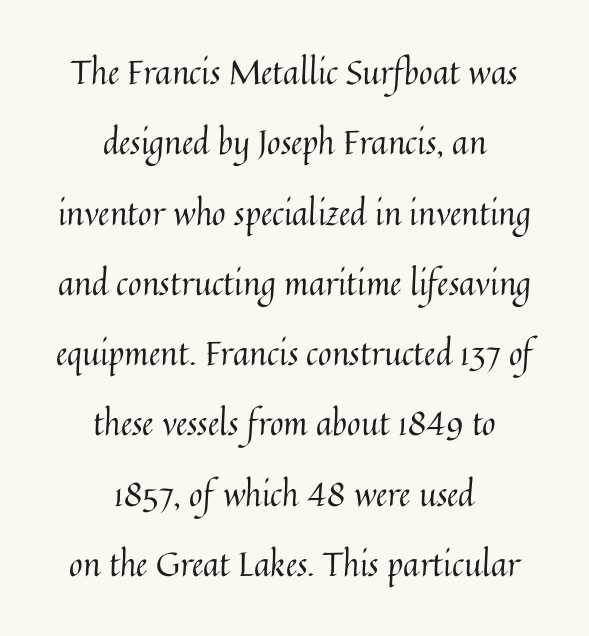
The image shows 33 px regular-weight type; set centered, loose line spacing (2.13x), normal letter spacing, not underlined; medium stroke contrast and a medium x-height.
